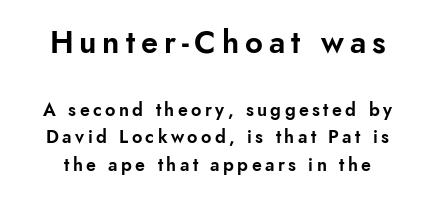
The image shows 31 px sans-serif type, upright; set normal line spacing (1.54x), not underlined; the first (top) block is 1.72x larger; low stroke contrast and a small x-height.
